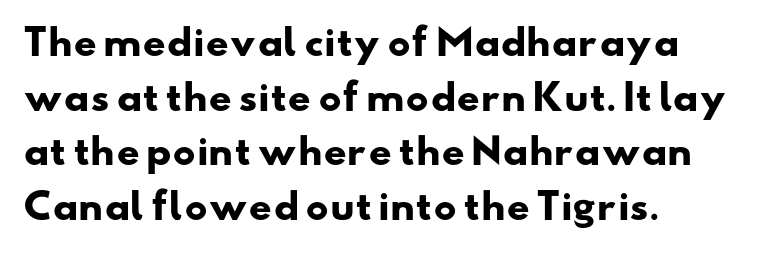
Classification — sans serif. Glance below the letters and you will spot only blank space. Quick note: interline space is typical. Leftover space on each line is placed entirely after the last word. Here the designer chose a conventional face with non-uniform glyph widths.
